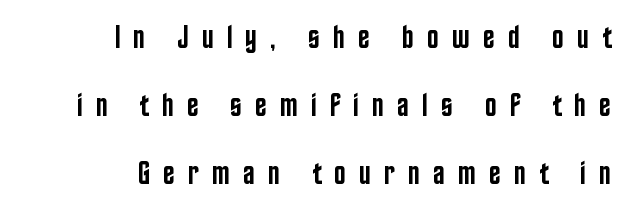
Q: Is the text bold? A: Semi-bold.
Q: Is the text italic (slanted)? A: No, it is upright.
Q: Is the typeface a serif or a sans-serif typeface? A: Sans-serif.
Q: Is the text underlined? A: No.
Q: How is the paragraph aligned? A: Right-aligned.
Q: Is the spacing between letters normal or unusually wide? A: Unusually wide.
Q: Is the spacing between lines tight, normal or loose? A: Loose.
Q: Width (condensed, normal, or wide)? A: Condensed.
Q: Stroke contrast? A: Low.
Q: x-height? A: Large.
Q: Monospaced? A: No.
